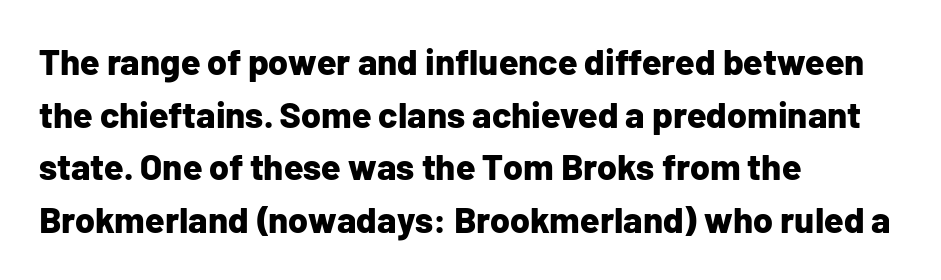
{"serif": "no", "italic": "no", "bold": "yes", "weight": "bold", "width": "normal", "stroke_contrast": "low", "x_height": "medium", "monospaced": "no", "underline": "no", "align": "left", "line_spacing": "normal", "line_spacing_ratio": 1.46, "letter_spacing": "normal", "letter_spacing_em": 0.0, "glyph_px": 36}
